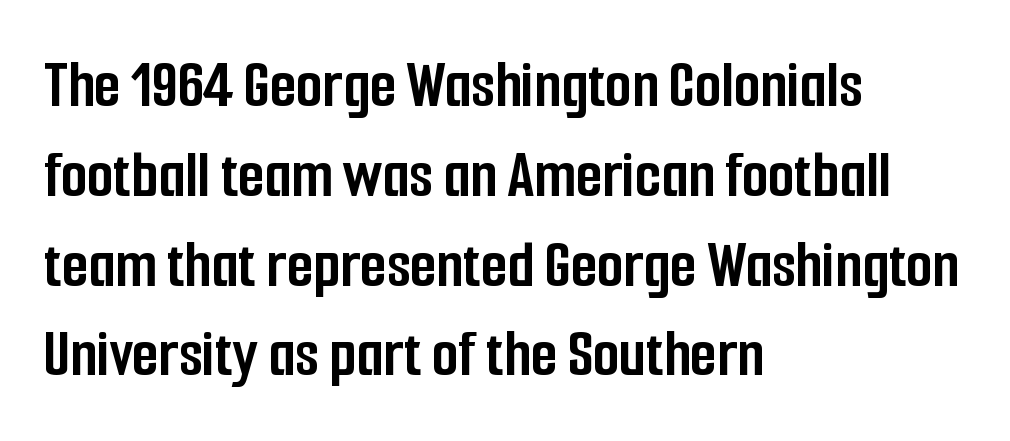
Q: Is the text bold? A: Yes.
Q: Is the text italic (slanted)? A: No, it is upright.
Q: Is the typeface a serif or a sans-serif typeface? A: Sans-serif.
Q: Is the text underlined? A: No.
Q: How is the paragraph aligned? A: Left-aligned.
Q: Is the spacing between letters normal or unusually wide? A: Normal.
Q: Is the spacing between lines tight, normal or loose? A: Normal.
Q: Width (condensed, normal, or wide)? A: Condensed.
Q: Stroke contrast? A: Low.
Q: x-height? A: Medium.
Q: Monospaced? A: No.
